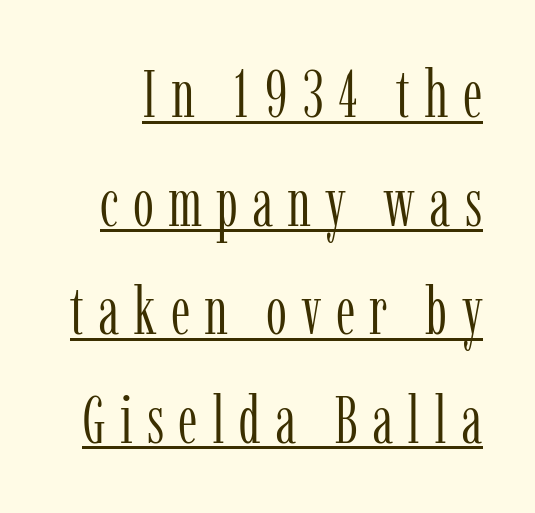
In terms of letterform style, serifs are clearly present. It's the straight-up-and-down kind of type. These lines have a slow, spaced-out rhythm from letter to letter. Glance below the letters and you will spot a drawn line.
